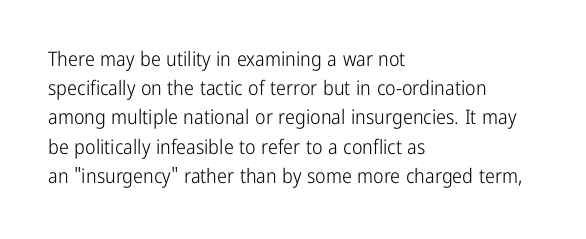
A normal amount of white space separates one row of letters from the next. The foot of each line stays bare and open. The ragged edge is on the right, which tells us the setting is flush left. This sample uses an upright cut, with every glyph sitting square on the baseline. No chunkiness to these letters — they're not bold. Does extra space separate the letters? No, they use regular spacing.
